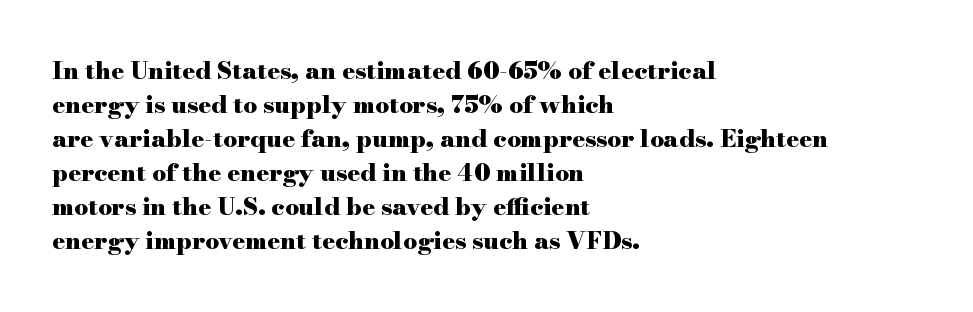
Q: Is the text bold? A: Yes.
Q: Is the text italic (slanted)? A: No, it is upright.
Q: Is the text underlined? A: No.
Q: How is the paragraph aligned? A: Left-aligned.
Q: Is the spacing between letters normal or unusually wide? A: Normal.
Q: Is the spacing between lines tight, normal or loose? A: Normal.
